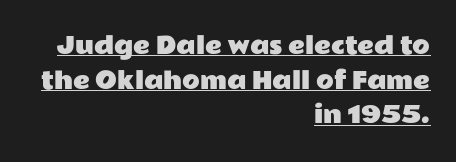
The rendering uses a moderate line-height, typical for paragraphs. Designer's note — italics off, roman on. The sample's only ornament is a line tracing under the words. The rendering keeps characters at their native spacing. Horizontal alignment here is rightward, an uncommon choice for prose.
